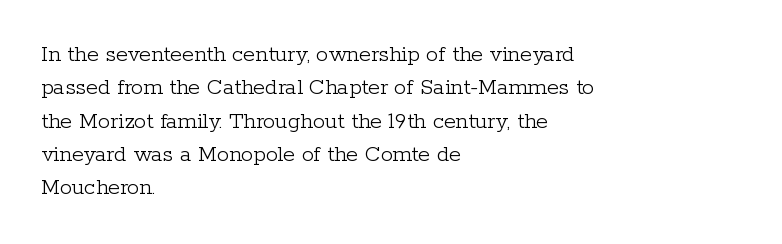
{"italic": "no", "bold": "no", "underline": "no", "align": "left", "line_spacing": "normal", "line_spacing_ratio": 1.39, "letter_spacing": "normal", "letter_spacing_em": 0.0, "glyph_px": 24}
